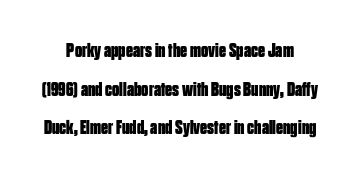
Rule under the text: the space is simply empty. Tracking value appears to be zero — textbook default spacing. The vertical gap from one line to the next is large. Strokes here are thick enough to call this a true bold.
